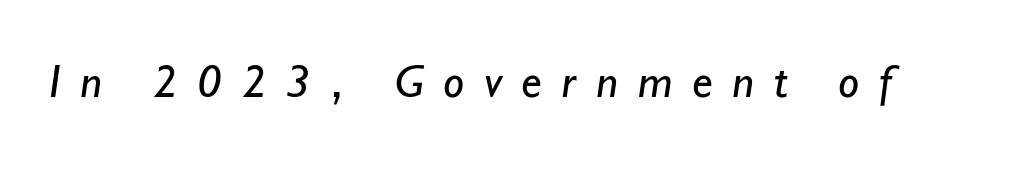
The image shows 47 px regular-weight sans-serif type; set unusually wide letter spacing (+0.42 em), not underlined; low stroke contrast and a small x-height.
